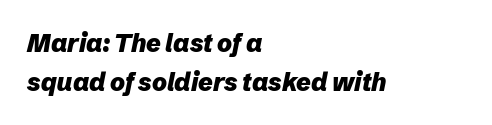
Decoration check: the copy has no underline. The letters are slanted; this is an italic face. Pretty heavy lettering here — definitely bold. Regarding leading, the lines here are spaced in the standard way. The ragged edge is on the right, which tells us the setting is flush left. The letters sit at their default tracking, neither squeezed nor spread.
